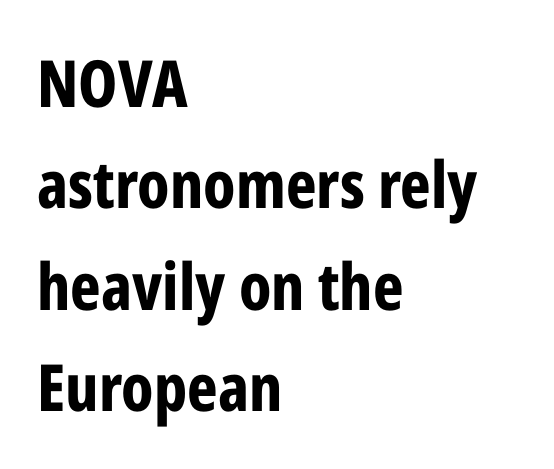
{"serif": "no", "italic": "no", "bold": "yes", "weight": "bold", "width": "condensed", "stroke_contrast": "low", "x_height": "medium", "monospaced": "no", "underline": "no", "align": "left", "line_spacing": "normal", "line_spacing_ratio": 1.56, "letter_spacing": "normal", "letter_spacing_em": 0.0, "glyph_px": 65}
